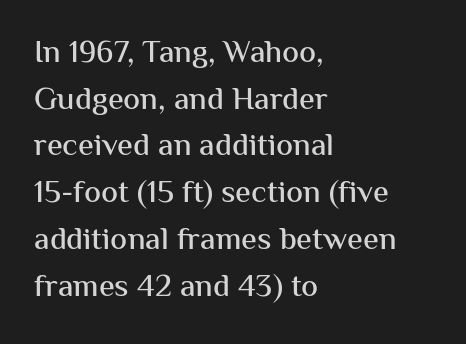
Q: Is the text italic (slanted)? A: No, it is upright.
Q: Is the typeface a serif or a sans-serif typeface? A: Sans-serif.
Q: Is the text underlined? A: No.
Q: How is the paragraph aligned? A: Left-aligned.
Q: Is the spacing between letters normal or unusually wide? A: Normal.
Q: Is the spacing between lines tight, normal or loose? A: Normal.
Q: Width (condensed, normal, or wide)? A: Normal.
Q: Stroke contrast? A: Medium.
Q: x-height? A: Medium.
Q: Monospaced? A: No.
